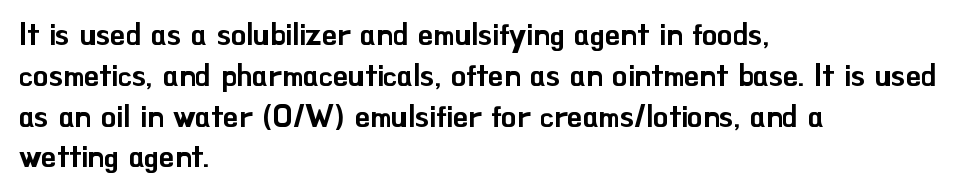
Q: Is the text italic (slanted)? A: No, it is upright.
Q: Is the typeface a serif or a sans-serif typeface? A: Sans-serif.
Q: Is the text underlined? A: No.
Q: How is the paragraph aligned? A: Left-aligned.
Q: Is the spacing between letters normal or unusually wide? A: Normal.
Q: Is the spacing between lines tight, normal or loose? A: Normal.
Q: Width (condensed, normal, or wide)? A: Normal.
Q: Stroke contrast? A: Low.
Q: x-height? A: Small.
Q: Monospaced? A: No.
